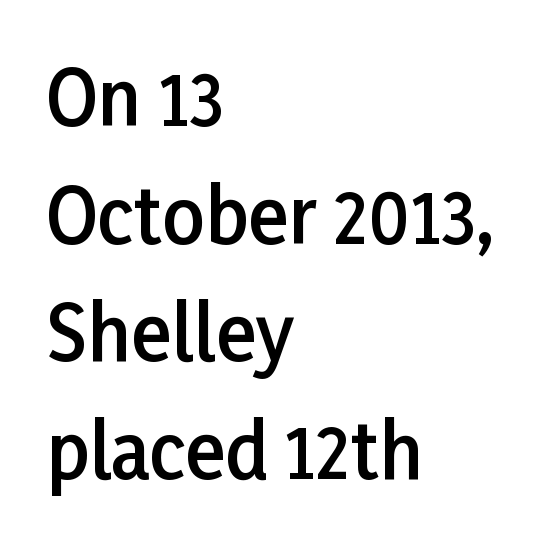
The image shows 75 px semibold sans-serif type, upright; set left-aligned, normal line spacing (1.57x), normal letter spacing, not underlined; low stroke contrast and a medium x-height.
